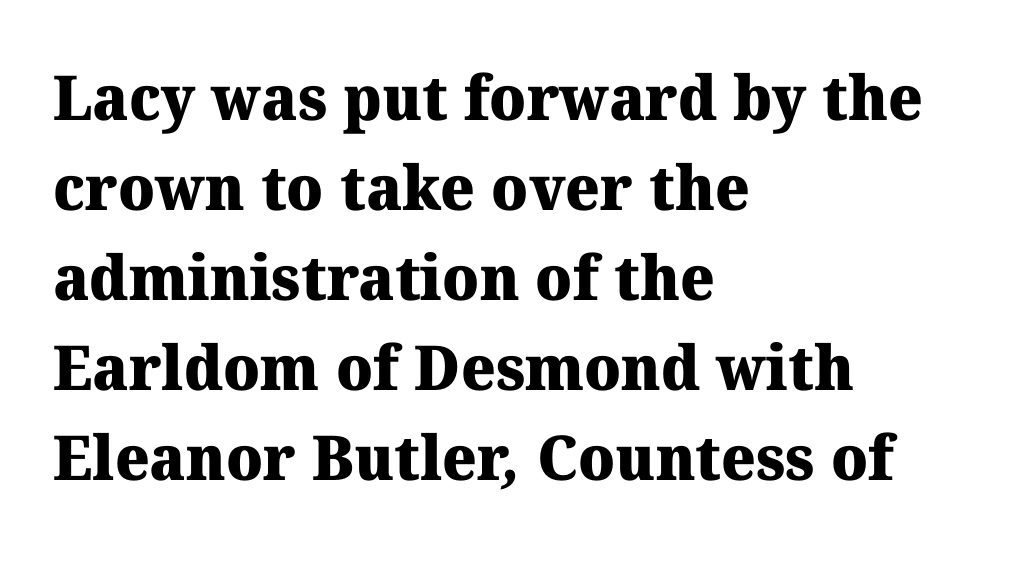
The image shows 62 px heavy serif type; set left-aligned, normal line spacing (1.45x), normal letter spacing, not underlined; medium stroke contrast and a medium x-height.
